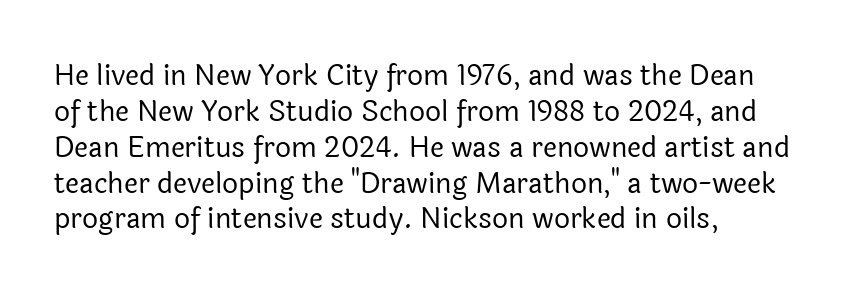
Q: Is the text bold? A: No.
Q: Is the text italic (slanted)? A: No, it is upright.
Q: Is the typeface a serif or a sans-serif typeface? A: Sans-serif.
Q: Is the text underlined? A: No.
Q: How is the paragraph aligned? A: Left-aligned.
Q: Is the spacing between letters normal or unusually wide? A: Normal.
Q: Is the spacing between lines tight, normal or loose? A: Normal.
Q: Width (condensed, normal, or wide)? A: Normal.
Q: x-height? A: Medium.
Q: Monospaced? A: No.
